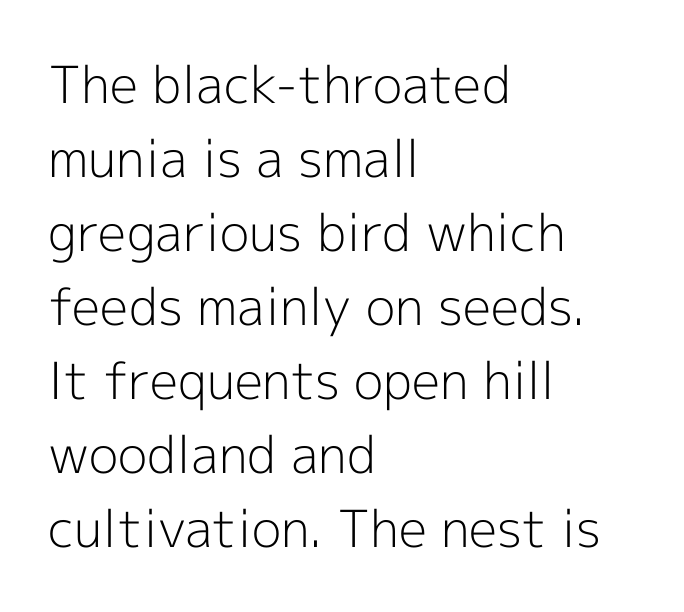
Q: Is the text bold? A: No.
Q: Is the text italic (slanted)? A: No, it is upright.
Q: Is the typeface a serif or a sans-serif typeface? A: Sans-serif.
Q: Is the text underlined? A: No.
Q: How is the paragraph aligned? A: Left-aligned.
Q: Is the spacing between letters normal or unusually wide? A: Normal.
Q: Is the spacing between lines tight, normal or loose? A: Normal.
Q: Width (condensed, normal, or wide)? A: Normal.
Q: x-height? A: Medium.
Q: Monospaced? A: No.
